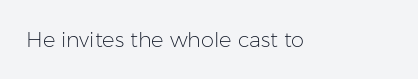
The passage shown is not underscored anywhere. The font's upright variant was chosen for this text. Stems here are at most as thick as an everyday book face. Observe the ordinary spacing: letters are neighbours, not strangers.
